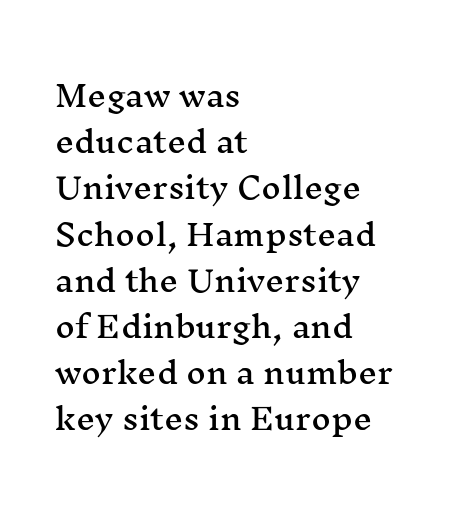
A typesetter would call this proportional, since set widths differ per character. Inter-character spacing is left at the font's built-in metrics. Reading down the column, the eye jumps a familiar distance to each next line. Unmarked baselines from the first word to the last. Little horizontal feet cap the strokes, marking this as serif type.
